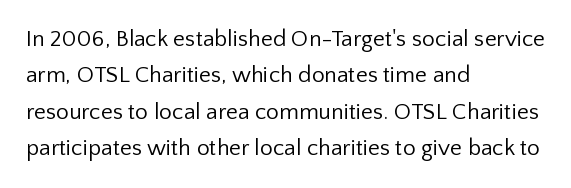
{"italic": "no", "bold": "no", "underline": "no", "align": "left", "line_spacing": "normal", "line_spacing_ratio": 1.58, "letter_spacing": "normal", "letter_spacing_em": 0.0, "glyph_px": 23}
